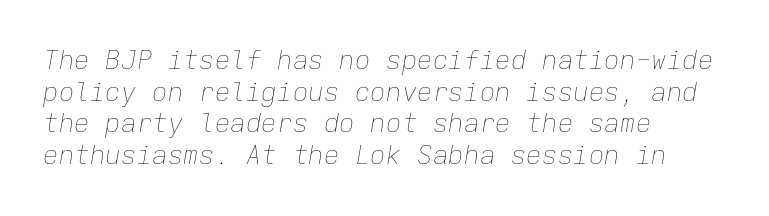
Q: Is the text bold? A: No.
Q: Is the text italic (slanted)? A: Yes, it leans right by about 9 degrees.
Q: Is the text underlined? A: No.
Q: How is the paragraph aligned? A: Left-aligned.
Q: Is the spacing between letters normal or unusually wide? A: Normal.
